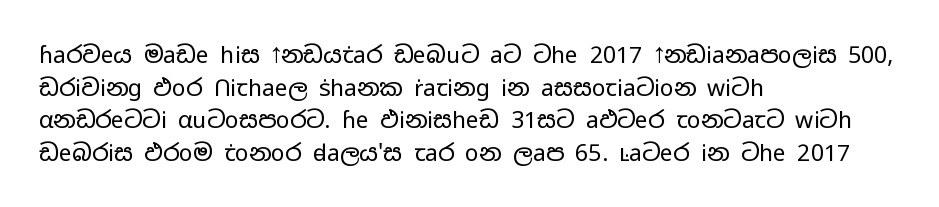
Characters follow at the spacing the type designer built in. The letterforms sit at book weight or below. Rendered with straight, roman letterforms. The rows are spaced the way most documents space them. The strip under each line holds only bare page.
